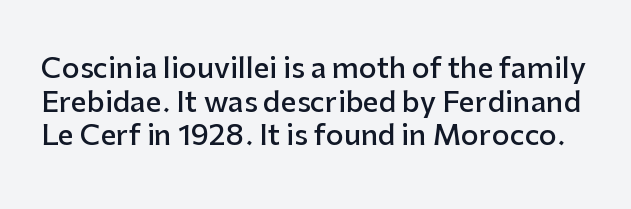
Q: Is the text bold? A: Semi-bold.
Q: Is the text italic (slanted)? A: No, it is upright.
Q: Is the typeface a serif or a sans-serif typeface? A: Sans-serif.
Q: Is the text underlined? A: No.
Q: Is the spacing between letters normal or unusually wide? A: Normal.
Q: Width (condensed, normal, or wide)? A: Normal.
Q: Stroke contrast? A: Low.
Q: x-height? A: Medium.
Q: Monospaced? A: No.
